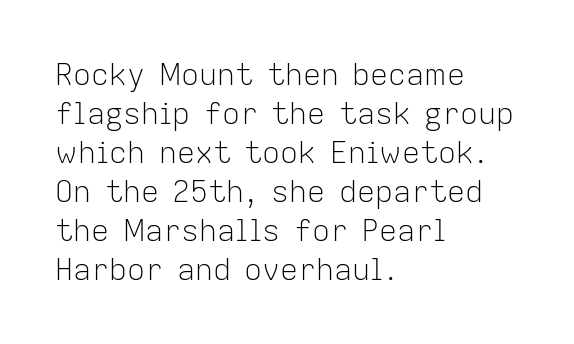
Casual observation: everything's shoved over to the left. The strip under each line holds only bare page. The rendering uses natural spacing where letterforms have individual widths. The line texture is even and compact thanks to regular tracking. Summary of vertical rhythm: regular, with standard interline spacing.
